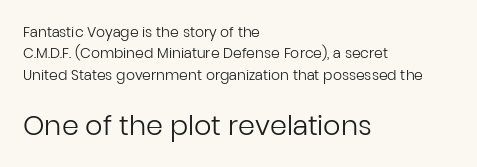
The image shows 27 px text type, upright; set left-aligned, normal line spacing (1.52x), normal letter spacing, not underlined; the second (bottom) block is 1.93x larger.
